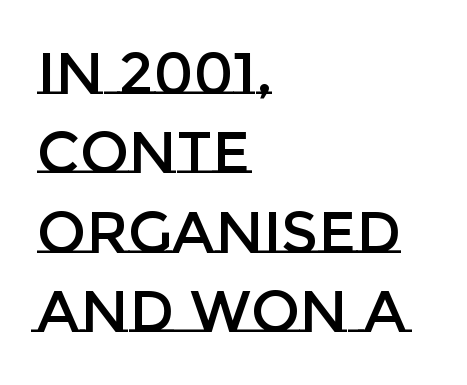
The image shows 58 px text type, upright; set left-aligned, normal line spacing (1.37x), normal letter spacing, not underlined; low stroke contrast and a large x-height.
